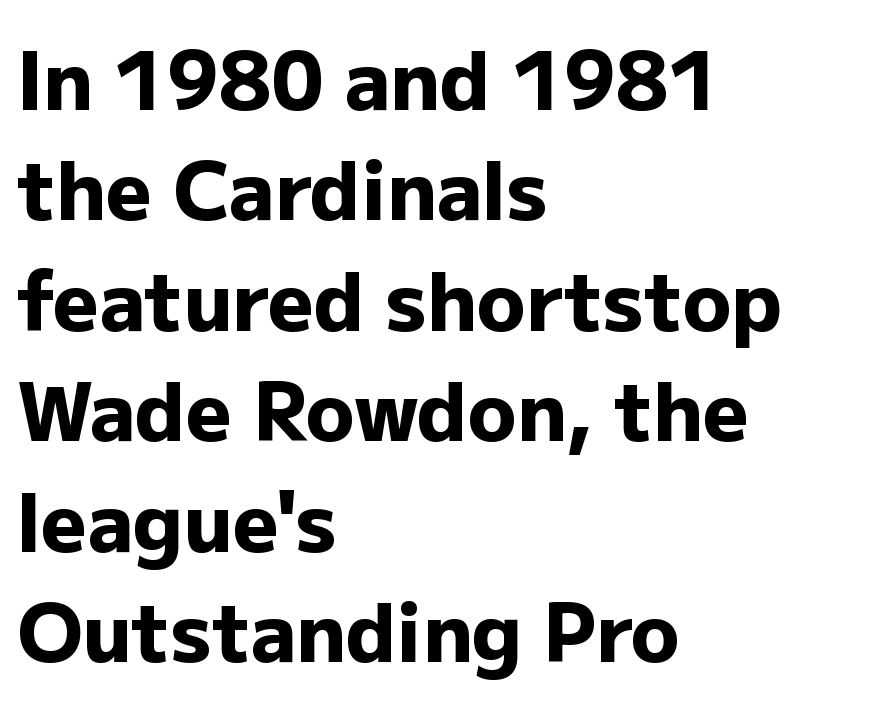
Q: Is the text bold? A: Yes.
Q: Is the text italic (slanted)? A: No, it is upright.
Q: Is the typeface a serif or a sans-serif typeface? A: Sans-serif.
Q: Is the text underlined? A: No.
Q: How is the paragraph aligned? A: Left-aligned.
Q: Is the spacing between letters normal or unusually wide? A: Normal.
Q: Is the spacing between lines tight, normal or loose? A: Normal.
Q: Width (condensed, normal, or wide)? A: Normal.
Q: Stroke contrast? A: Low.
Q: x-height? A: Medium.
Q: Monospaced? A: No.
